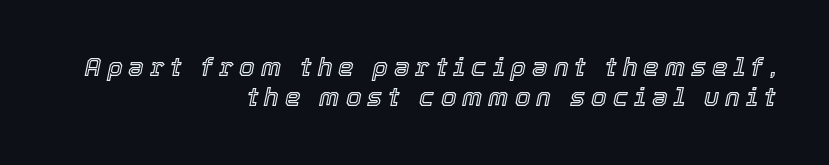
Q: Is the text italic (slanted)? A: Yes, it leans right by about 12 degrees.
Q: Is the text underlined? A: No.
Q: How is the paragraph aligned? A: Right-aligned.
Q: Is the spacing between letters normal or unusually wide? A: Unusually wide.
